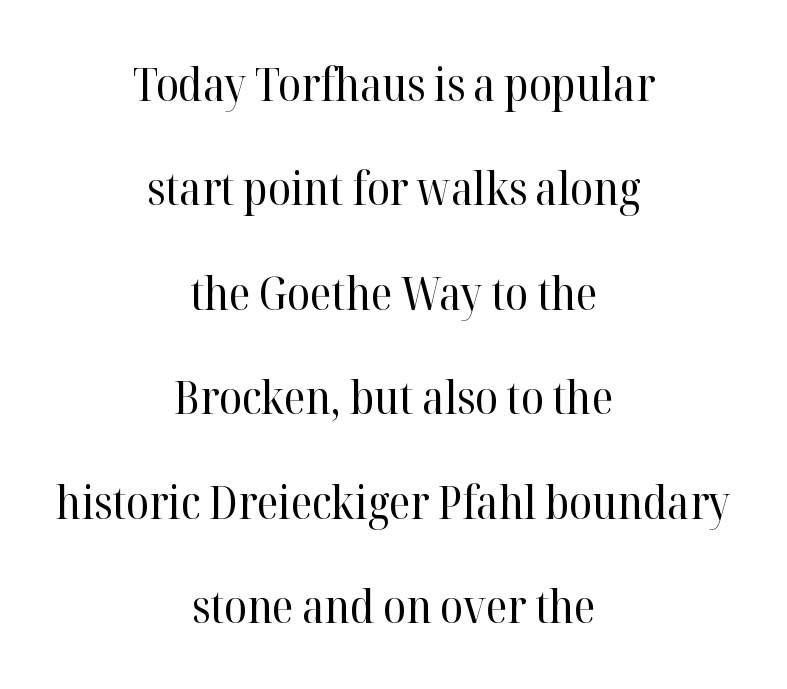
{"serif": "yes", "italic": "no", "bold": "no", "weight": "regular", "width": "normal", "stroke_contrast": "high", "x_height": "medium", "monospaced": "no", "underline": "no", "align": "center", "line_spacing": "loose", "line_spacing_ratio": 2.27, "letter_spacing": "normal", "letter_spacing_em": 0.0, "glyph_px": 46}
